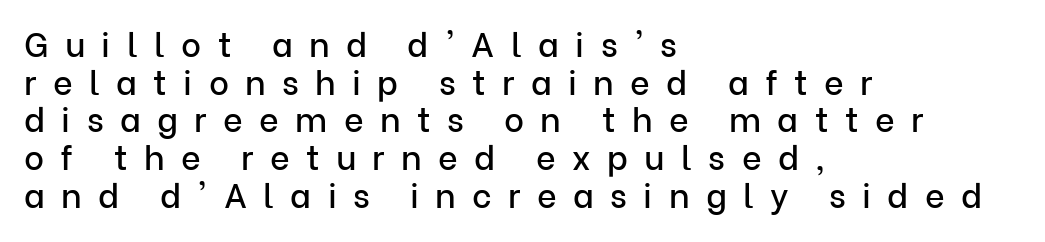
The image shows 34 px sans-serif type, upright; set left-aligned, tight line spacing (1.11x), unusually wide letter spacing (+0.48 em), not underlined; low stroke contrast and a medium x-height.
